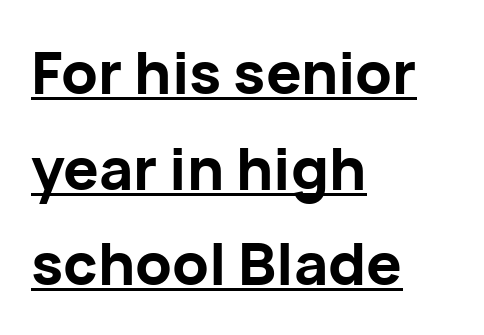
Q: Is the text bold? A: Yes.
Q: Is the text italic (slanted)? A: No, it is upright.
Q: Is the typeface a serif or a sans-serif typeface? A: Sans-serif.
Q: Is the text underlined? A: Yes.
Q: How is the paragraph aligned? A: Left-aligned.
Q: Is the spacing between letters normal or unusually wide? A: Normal.
Q: Is the spacing between lines tight, normal or loose? A: Normal.
Q: Width (condensed, normal, or wide)? A: Normal.
Q: Stroke contrast? A: Low.
Q: x-height? A: Medium.
Q: Monospaced? A: No.
